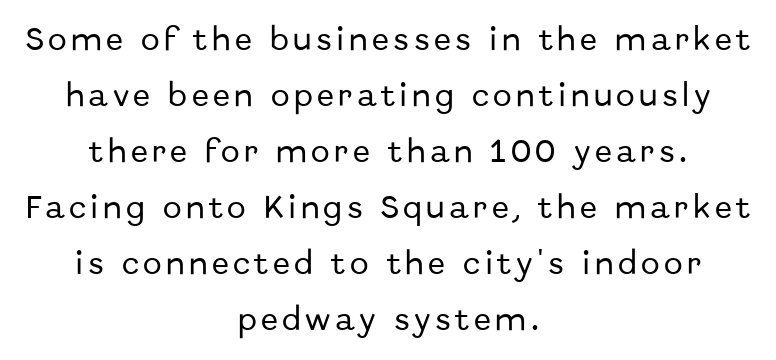
{"italic": "no", "underline": "no", "align": "center", "line_spacing": "loose", "line_spacing_ratio": 2.24, "glyph_px": 25}
